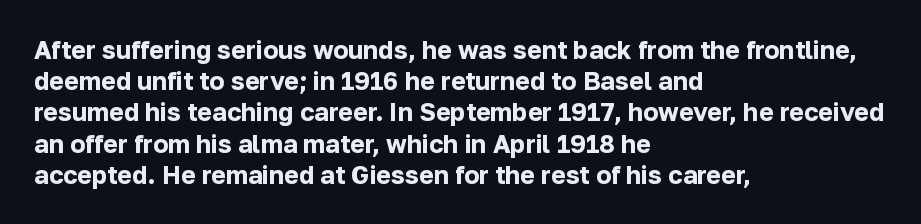
The image shows 25 px bold type, upright; set left-aligned, normal line spacing (1.25x), normal letter spacing, not underlined.
